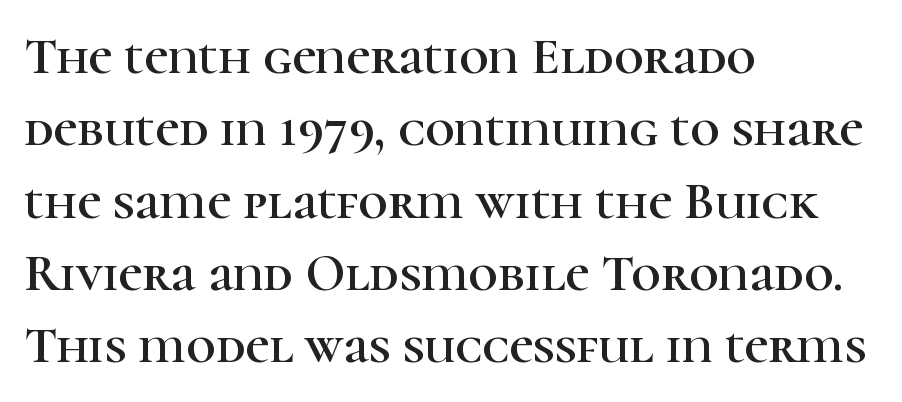
Q: Is the text italic (slanted)? A: No, it is upright.
Q: Is the typeface a serif or a sans-serif typeface? A: Serif.
Q: Is the text underlined? A: No.
Q: How is the paragraph aligned? A: Left-aligned.
Q: Is the spacing between letters normal or unusually wide? A: Normal.
Q: Is the spacing between lines tight, normal or loose? A: Normal.
Q: Width (condensed, normal, or wide)? A: Normal.
Q: Stroke contrast? A: High.
Q: x-height? A: Medium.
Q: Monospaced? A: No.
